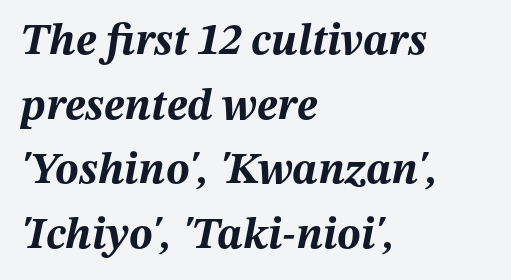
The letters advance in unequal steps, a hallmark of proportional type. The horizontal fit of the characters is conventional and even. Compared with typical paragraphs, the rows here are spaced about the same. Looking at the ascenders, they clearly lean. How heavy is the stroke? Heavy — this is a bold.
